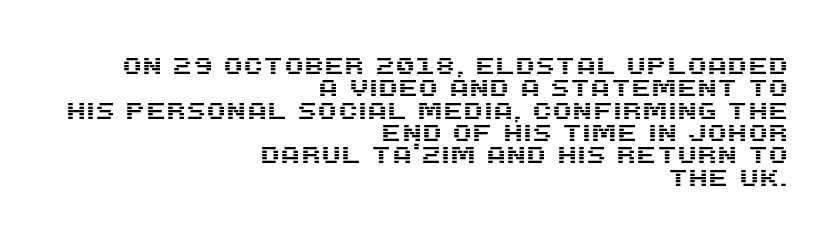
The tracking reads as untouched default to a designer's eye. Is there any slant? The stems are plumb. Notice how the passage keeps a crisp vertical edge on the right only. Quick note: interline space is minimal.
